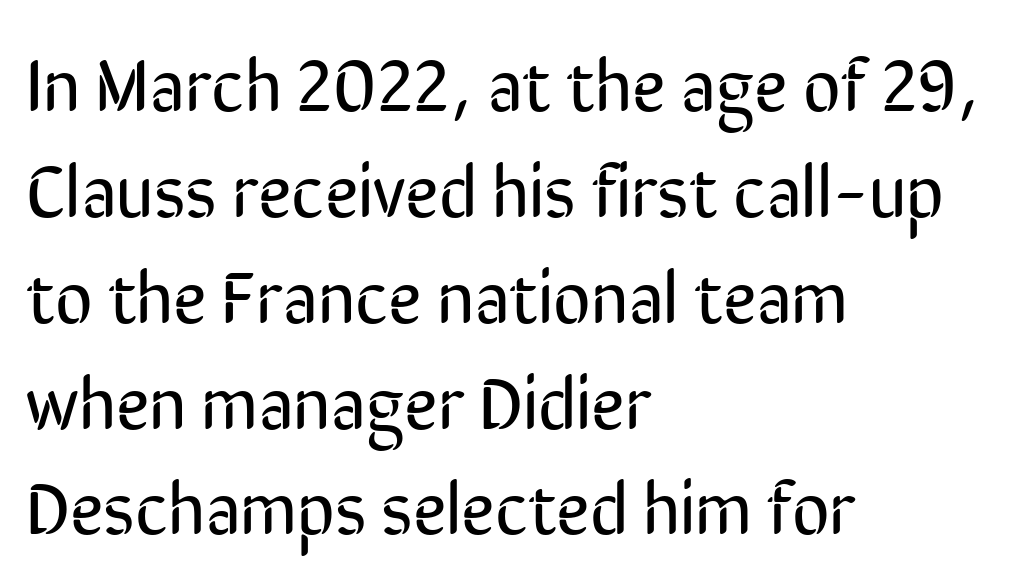
Q: Is the text bold? A: No.
Q: Is the text italic (slanted)? A: No, it is upright.
Q: Is the typeface a serif or a sans-serif typeface? A: Sans-serif.
Q: Is the text underlined? A: No.
Q: How is the paragraph aligned? A: Left-aligned.
Q: Is the spacing between letters normal or unusually wide? A: Normal.
Q: Is the spacing between lines tight, normal or loose? A: Normal.
Q: Width (condensed, normal, or wide)? A: Condensed.
Q: Stroke contrast? A: Low.
Q: x-height? A: Medium.
Q: Monospaced? A: No.
